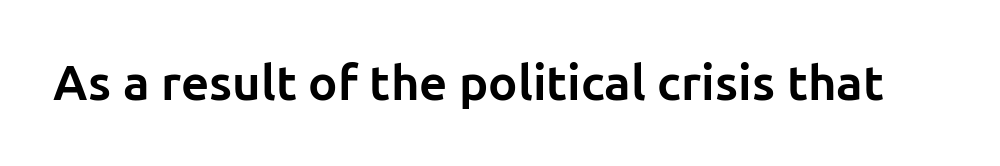
Caption: bold face, heavy strokes. The space beneath each line is pristine and unruled. The letters advance in unequal steps, a hallmark of proportional type. You can tell from the bare stems that sans-serif type was used. If you drew a line through each stem, it would be perfectly vertical.
